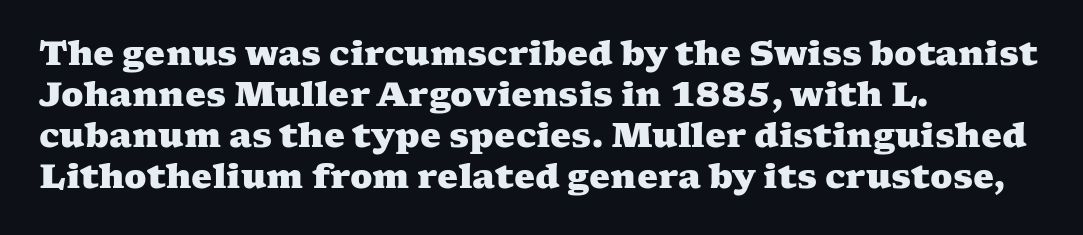
The image shows 33 px heavy, wide serif type; set left-aligned, line spacing 1.24x, normal letter spacing, not underlined; medium stroke contrast and a medium x-height.
